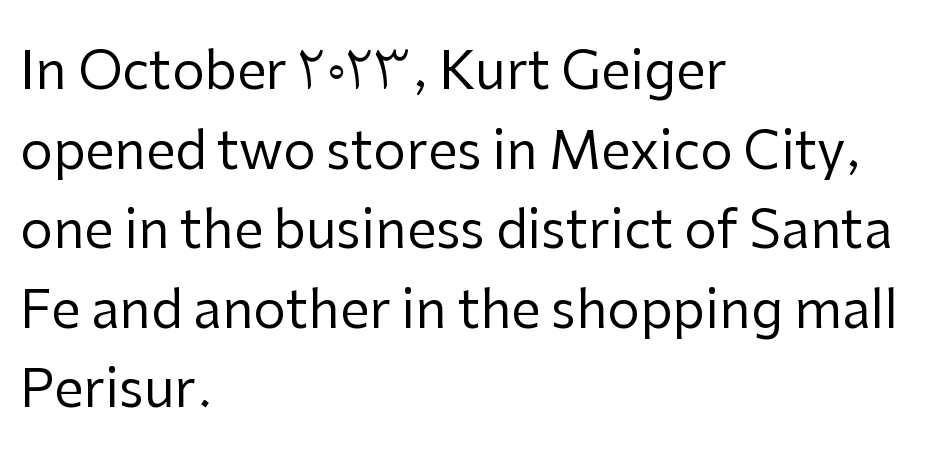
The image shows 52 px regular-weight sans-serif type, upright; set left-aligned, normal line spacing (1.53x), normal letter spacing, not underlined; low stroke contrast and a medium x-height.
